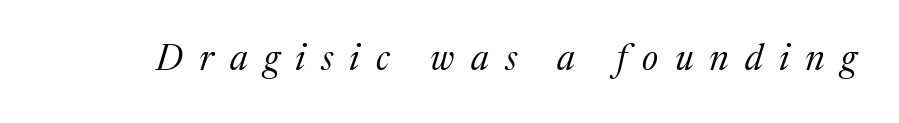
{"serif": "yes", "italic": "yes", "lean": "right", "slant_degrees": 17, "bold": "no", "weight": "regular", "width": "normal", "stroke_contrast": "medium", "x_height": "medium", "monospaced": "no", "underline": "no", "letter_spacing": "wide", "letter_spacing_em": 0.45, "glyph_px": 36}
